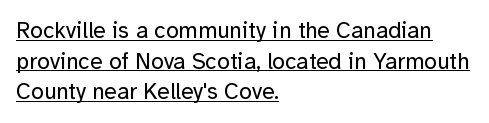
{"italic": "no", "bold": "no", "underline": "yes", "align": "left", "line_spacing": "normal", "line_spacing_ratio": 1.33, "letter_spacing": "normal", "letter_spacing_em": 0.0, "glyph_px": 23}
